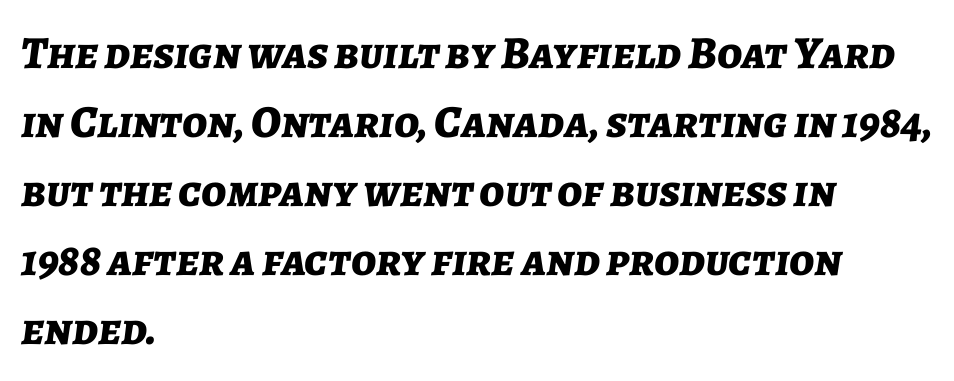
The image shows 46 px bold type, italic (leaning right); set left-aligned, normal line spacing (1.5x), normal letter spacing, not underlined; low stroke contrast and a medium x-height.
